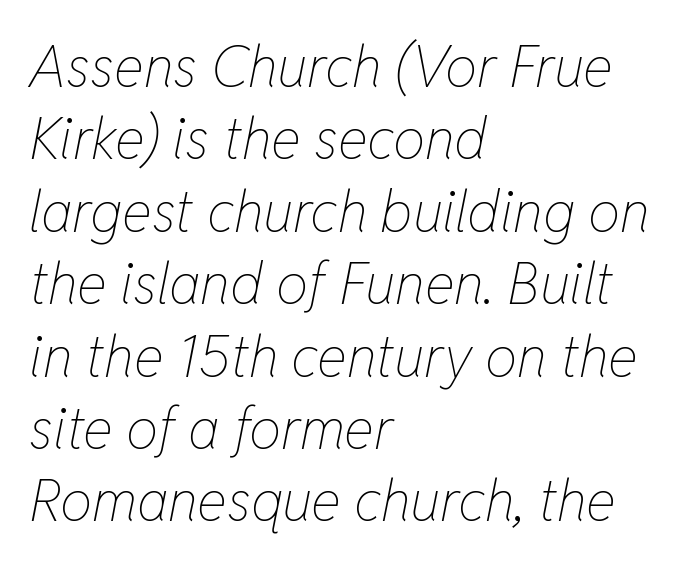
Q: Is the text bold? A: No.
Q: Is the text italic (slanted)? A: Yes, it leans right by about 11 degrees.
Q: Is the text underlined? A: No.
Q: How is the paragraph aligned? A: Left-aligned.
Q: Is the spacing between letters normal or unusually wide? A: Normal.
Q: Is the spacing between lines tight, normal or loose? A: Normal.
Q: Width (condensed, normal, or wide)? A: Condensed.
Q: Stroke contrast? A: Low.
Q: x-height? A: Medium.
Q: Monospaced? A: No.
